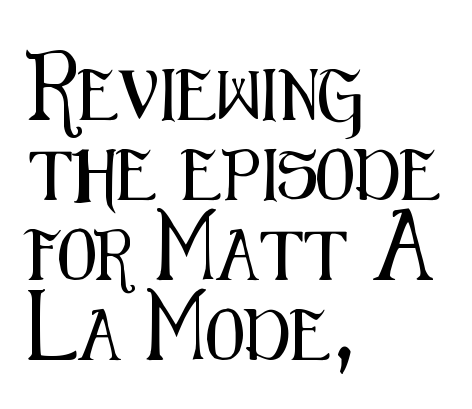
{"italic": "no", "width": "condensed", "stroke_contrast": "medium", "x_height": "medium", "monospaced": "no", "underline": "no", "align": "left", "line_spacing": "normal", "line_spacing_ratio": 1.6, "letter_spacing": "normal", "letter_spacing_em": 0.0, "glyph_px": 50}
